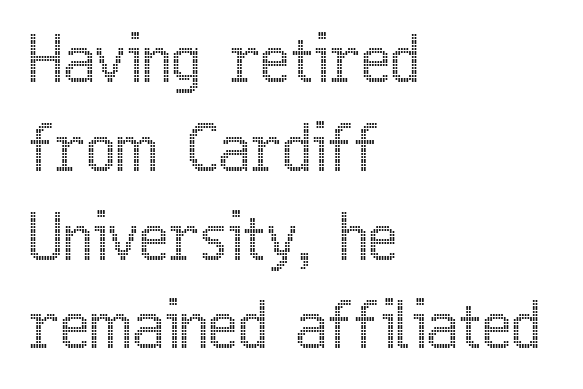
The image shows 63 px condensed type, upright; set left-aligned, normal line spacing (1.41x), normal letter spacing, not underlined; a medium x-height.
